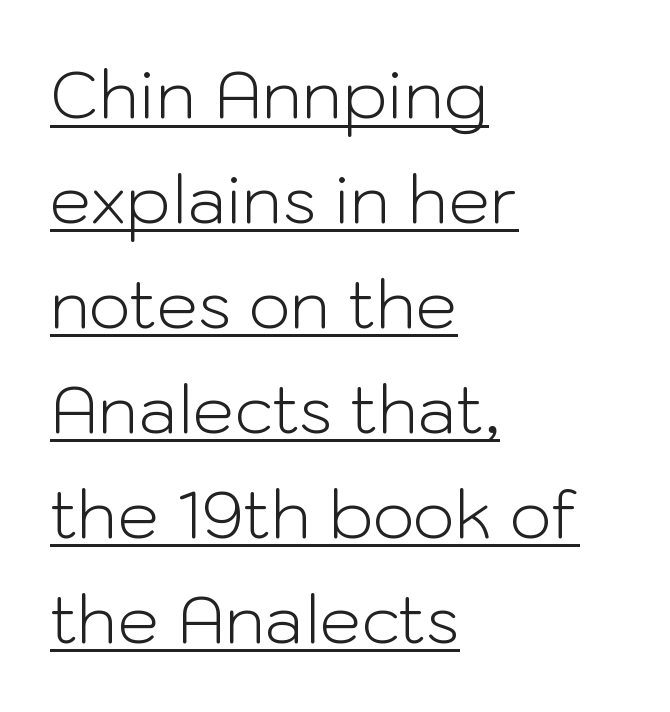
Q: Is the text bold? A: No.
Q: Is the text italic (slanted)? A: No, it is upright.
Q: Is the typeface a serif or a sans-serif typeface? A: Sans-serif.
Q: Is the text underlined? A: Yes.
Q: How is the paragraph aligned? A: Left-aligned.
Q: Is the spacing between letters normal or unusually wide? A: Normal.
Q: Is the spacing between lines tight, normal or loose? A: Normal.
Q: Width (condensed, normal, or wide)? A: Normal.
Q: Stroke contrast? A: Low.
Q: x-height? A: Medium.
Q: Monospaced? A: No.
